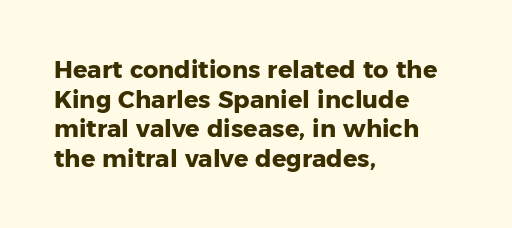
The image shows 24 px bold type, upright; set left-aligned, line spacing 1.23x, normal letter spacing, not underlined.
